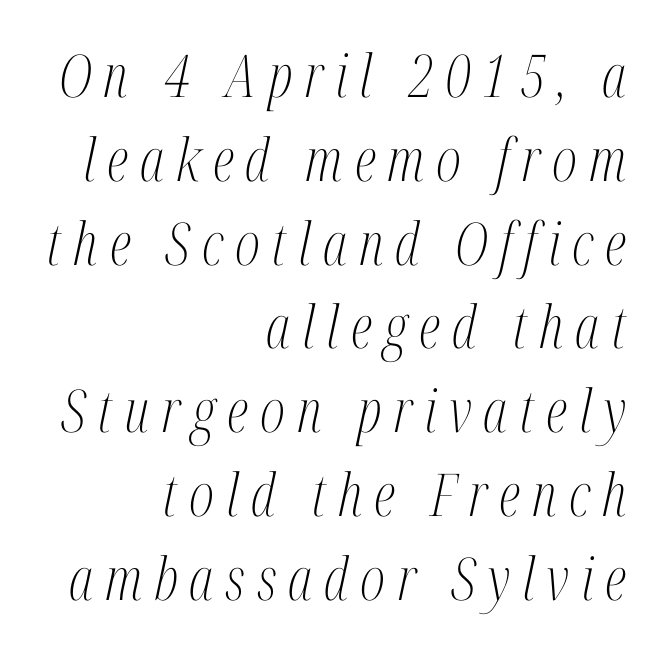
{"serif": "yes", "italic": "yes", "lean": "right", "slant_degrees": 12, "bold": "no", "weight": "light", "width": "condensed", "stroke_contrast": "medium", "x_height": "medium", "monospaced": "no", "underline": "no", "align": "right", "line_spacing": "normal", "line_spacing_ratio": 1.42, "letter_spacing": "wide", "letter_spacing_em": 0.2, "glyph_px": 59}
